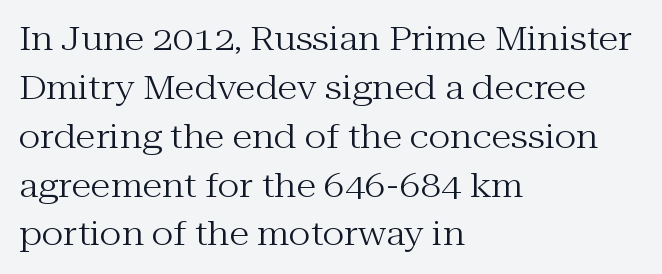
{"serif": "yes", "italic": "no", "bold": "no", "weight": "regular", "width": "normal", "stroke_contrast": "medium", "x_height": "medium", "monospaced": "no", "underline": "no", "align": "left", "line_spacing": "normal", "line_spacing_ratio": 1.48, "letter_spacing": "normal", "letter_spacing_em": 0.0, "glyph_px": 33}
